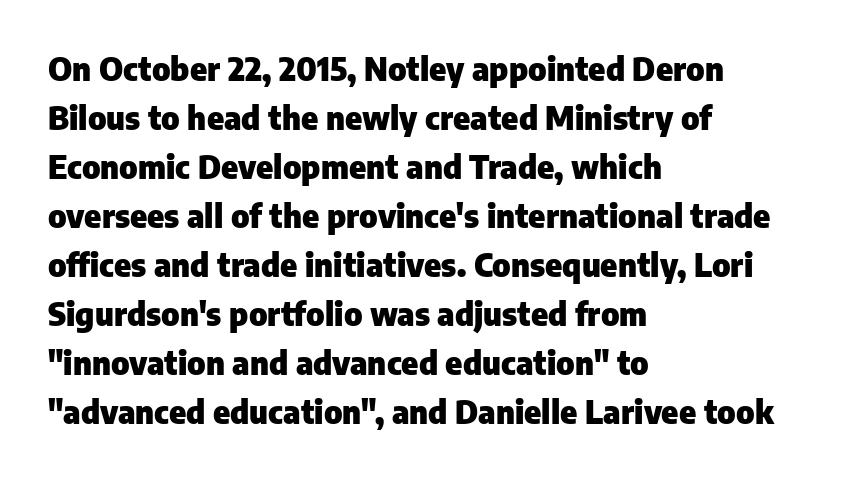
Q: Is the text bold? A: Yes.
Q: Is the text italic (slanted)? A: No, it is upright.
Q: Is the typeface a serif or a sans-serif typeface? A: Sans-serif.
Q: Is the text underlined? A: No.
Q: How is the paragraph aligned? A: Left-aligned.
Q: Is the spacing between letters normal or unusually wide? A: Normal.
Q: Is the spacing between lines tight, normal or loose? A: Normal.
Q: Width (condensed, normal, or wide)? A: Normal.
Q: Stroke contrast? A: Low.
Q: x-height? A: Medium.
Q: Monospaced? A: No.
